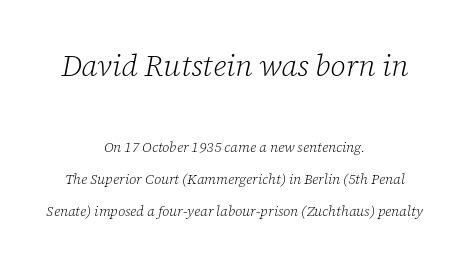
{"serif": "yes", "italic": "yes", "lean": "right", "slant_degrees": 12, "bold": "no", "weight": "light", "width": "normal", "stroke_contrast": "low", "x_height": "medium", "monospaced": "no", "underline": "no", "align": "center", "line_spacing": "loose", "line_spacing_ratio": 2.3, "letter_spacing": "normal", "letter_spacing_em": 0.0, "larger_block": "first", "size_ratio": 2.14, "glyph_px": 30}
